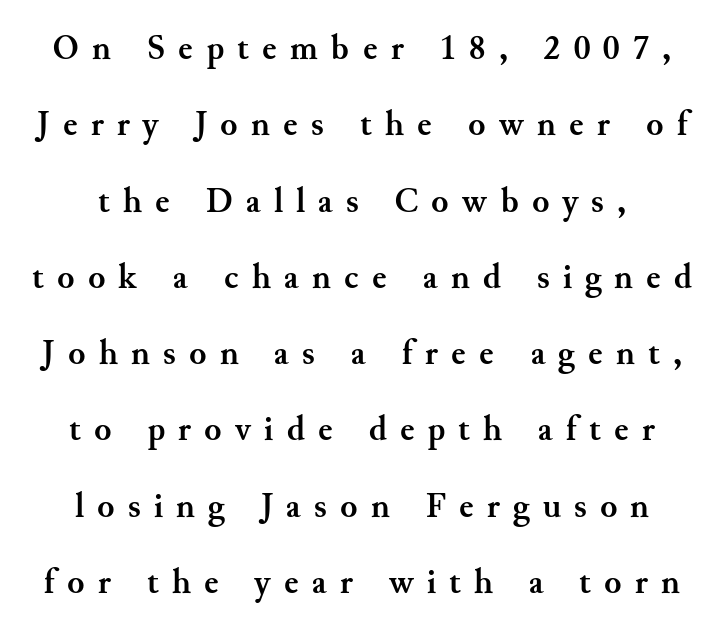
A typesetter would label this face a serif. The tracking reads as deliberately expanded to a designer's eye. Letters rest on an invisible, unmarked baseline. The letters advance in unequal steps, a hallmark of proportional type. The specimen reads as upright at a glance. This is heavy type, rendered in bold.
